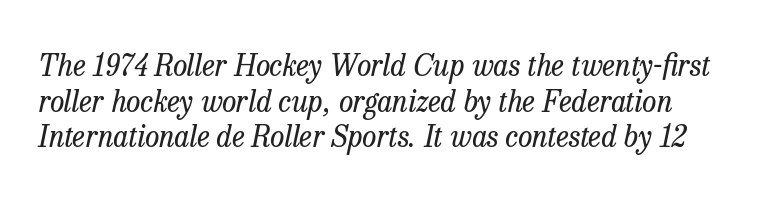
{"serif": "yes", "italic": "yes", "lean": "right", "slant_degrees": 13, "bold": "no", "weight": "regular", "width": "normal", "stroke_contrast": "low", "x_height": "medium", "monospaced": "no", "underline": "no", "line_spacing_ratio": 1.23, "letter_spacing": "normal", "letter_spacing_em": 0.0, "glyph_px": 29}
